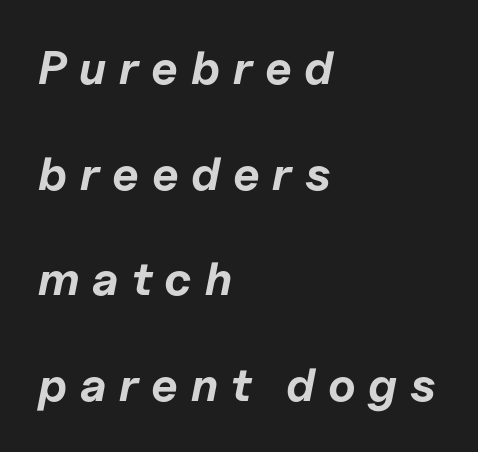
Think of a printed novel: that variable character pitch is what you see here. Vertical spacing — loose. One-word summary of the alignment: left. Each glyph is drawn with heavy, bold strokes.
